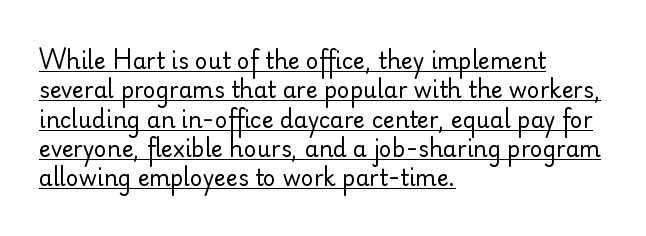
Vertical strokes here are truly vertical. Underline: present. The ragged edge is on the right, which tells us the setting is flush left. The passage shown is not bold in any degree. Spacing between characters is what you'd get straight out of the box. The lines sit at an ordinary, default distance from one another.
